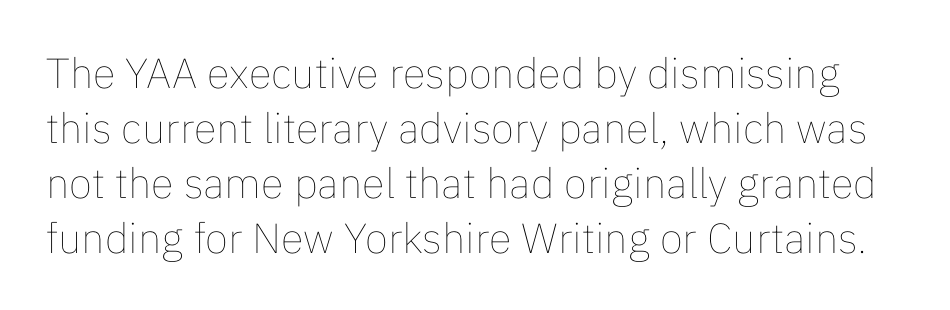
The image shows 42 px thin type, upright; set normal line spacing (1.31x), normal letter spacing, not underlined; low stroke contrast and a medium x-height.
